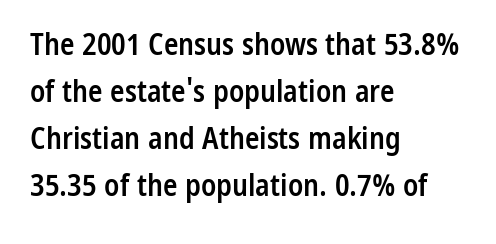
{"serif": "no", "italic": "no", "bold": "semi", "weight": "semibold", "width": "condensed", "stroke_contrast": "low", "x_height": "medium", "monospaced": "no", "underline": "no", "align": "left", "line_spacing": "normal", "line_spacing_ratio": 1.57, "letter_spacing": "normal", "letter_spacing_em": 0.0, "glyph_px": 30}
